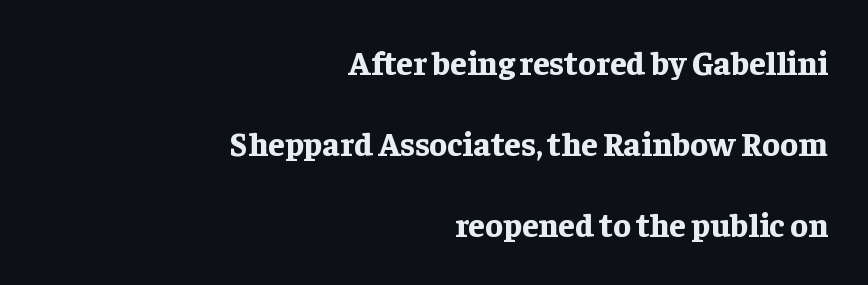
Q: Is the text bold? A: Yes.
Q: Is the text italic (slanted)? A: No, it is upright.
Q: Is the typeface a serif or a sans-serif typeface? A: Serif.
Q: Is the text underlined? A: No.
Q: How is the paragraph aligned? A: Right-aligned.
Q: Is the spacing between letters normal or unusually wide? A: Normal.
Q: Is the spacing between lines tight, normal or loose? A: Loose.
Q: Width (condensed, normal, or wide)? A: Normal.
Q: Stroke contrast? A: Low.
Q: x-height? A: Medium.
Q: Monospaced? A: No.
